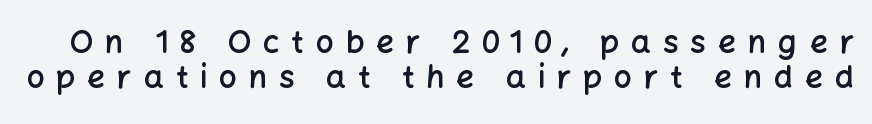
The image shows 31 px semibold sans-serif type, upright; set tight line spacing (1.12x), unusually wide letter spacing (+0.39 em), not underlined; low stroke contrast and a medium x-height.
